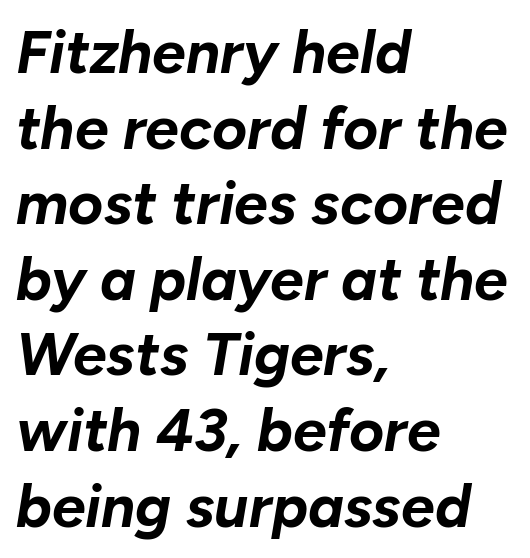
When letters slant like this, we call the style italic. A typesetter would call this leading conventional body-copy spacing. This rendering leaves character spacing at its baseline value. Notice how thick the strokes are: this is what a full bold looks like. Just letters on the line, the space beneath them empty.
